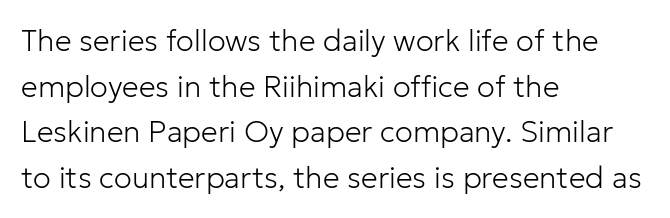
How are the letters spaced? Ordinarily, with no added tracking. Decoration check: the copy has no underline. In terms of leading, this rendering sits right in the middle. The weight would be labelled regular, book, light, or lighter still. The font family rendered here belongs to the sans-serif group. It's the straight-up-and-down kind of type.
